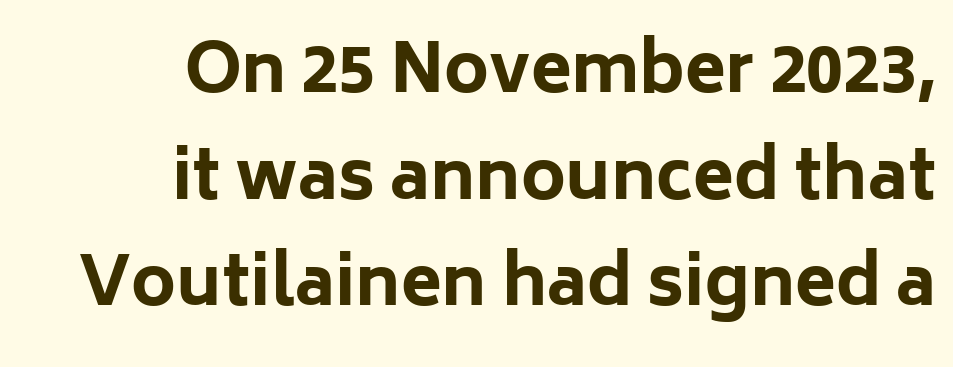
{"serif": "no", "italic": "no", "bold": "yes", "weight": "bold", "width": "normal", "stroke_contrast": "low", "x_height": "medium", "monospaced": "no", "underline": "no", "align": "right", "line_spacing": "normal", "line_spacing_ratio": 1.59, "letter_spacing": "normal", "letter_spacing_em": 0.0, "glyph_px": 67}
